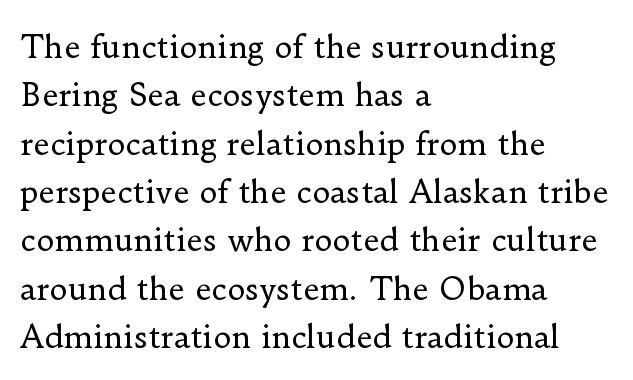
Varying glyph widths throughout — classic text-font behaviour. No word sits above an underline. Note: serifs present on the glyphs. Nothing unusual about the tracking: characters are spaced as the font intends. This is not heavy type; no bold has been used. In CSS terms this would be text-align: left.
